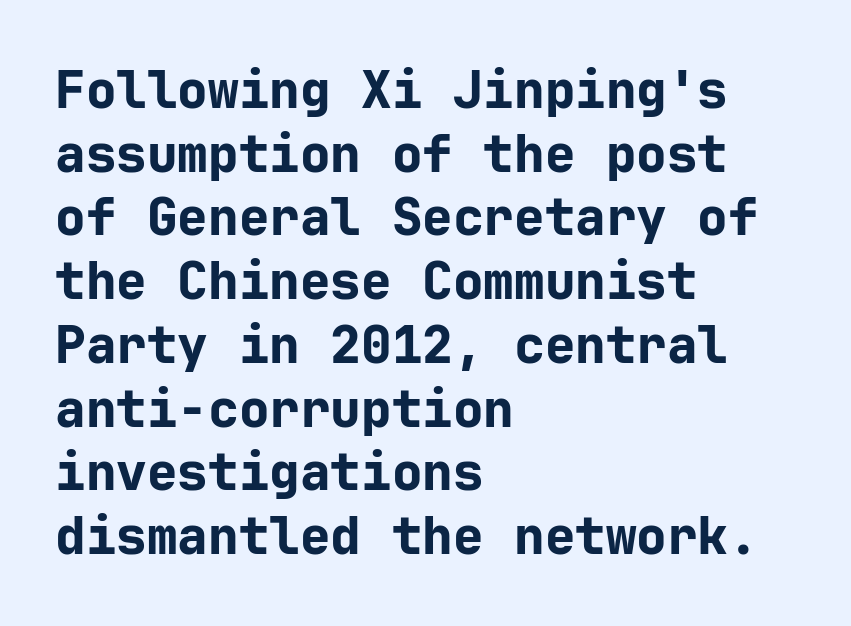
The image shows 51 px bold sans-serif type, upright; set left-aligned, normal line spacing (1.25x), normal letter spacing, not underlined; low stroke contrast and a medium x-height.
